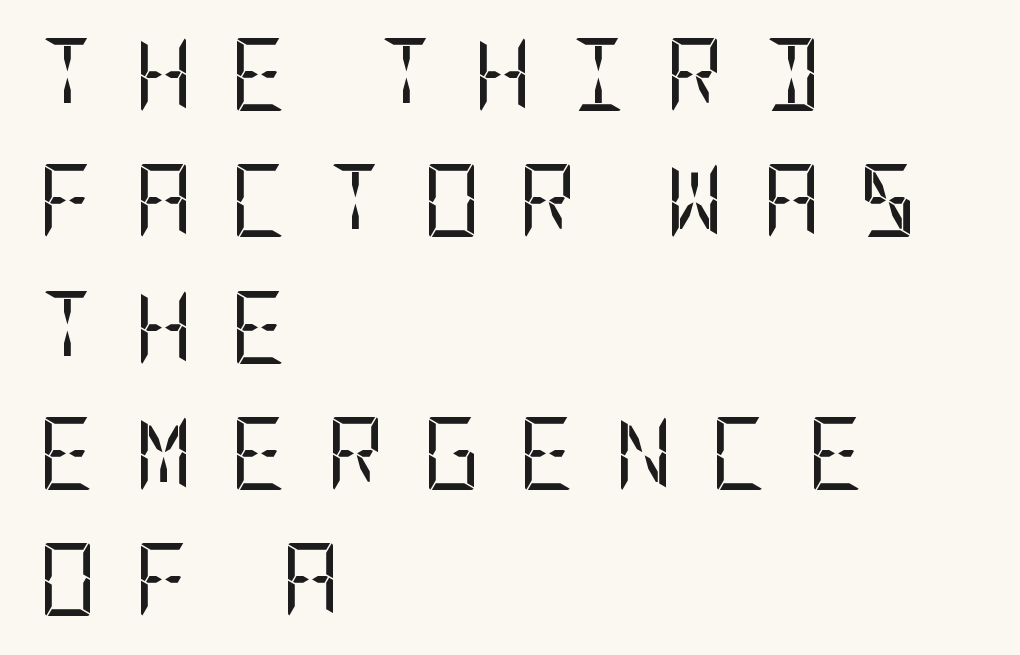
Typeset ragged right — the left edge is the straight one. Ascenders rise straight up at ninety degrees. The characters display no serif detailing; their extremities are plain. Caption: face not bold, strokes unweighted.
